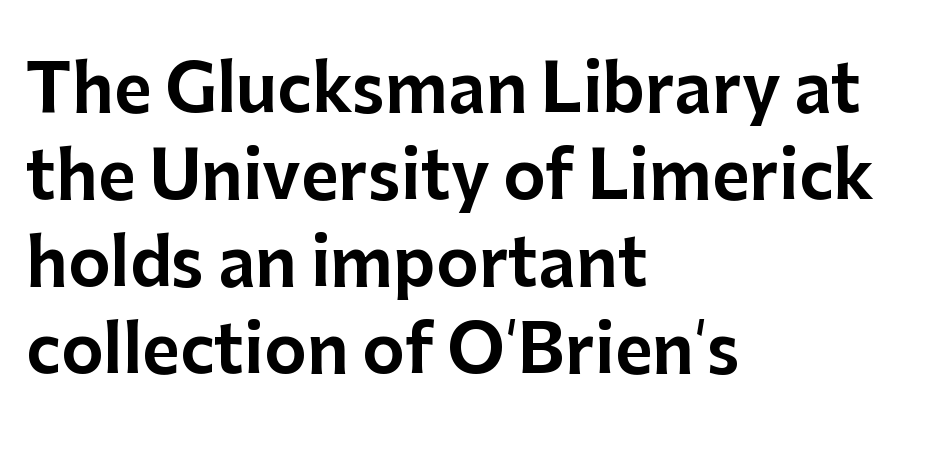
{"serif": "no", "italic": "no", "width": "normal", "stroke_contrast": "low", "x_height": "medium", "monospaced": "no", "underline": "no", "align": "left", "line_spacing": "normal", "line_spacing_ratio": 1.34, "letter_spacing": "normal", "letter_spacing_em": 0.0, "glyph_px": 65}
